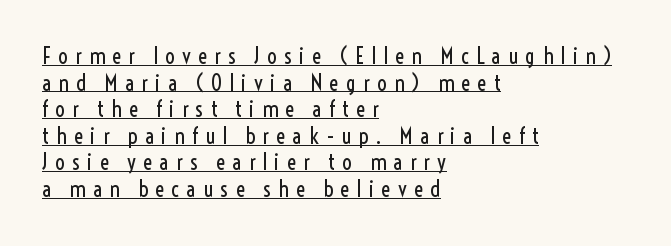
{"italic": "no", "bold": "no", "underline": "yes", "align": "left", "line_spacing_ratio": 1.21, "letter_spacing": "wide", "letter_spacing_em": 0.32, "glyph_px": 22}
